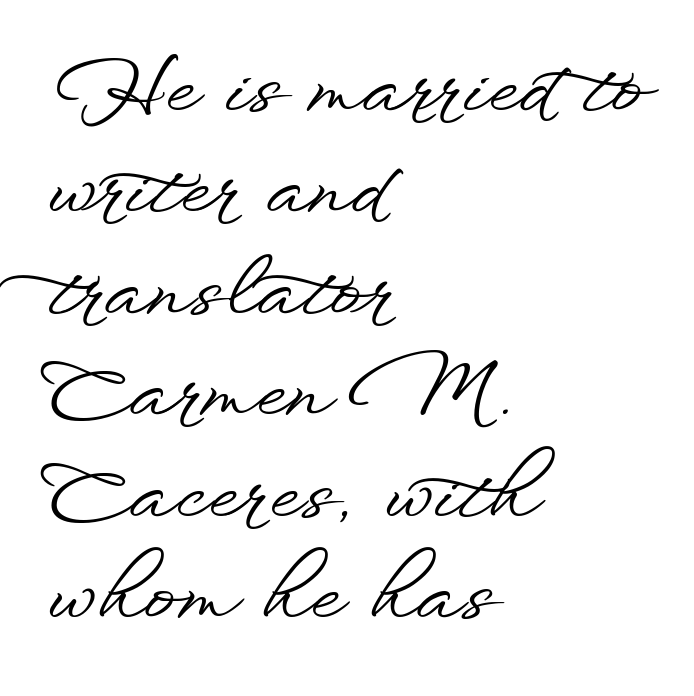
{"serif": "no", "width": "wide", "stroke_contrast": "low", "x_height": "small", "monospaced": "no", "underline": "no", "align": "left", "line_spacing": "normal", "line_spacing_ratio": 1.3, "letter_spacing": "normal", "letter_spacing_em": 0.0, "glyph_px": 78}
